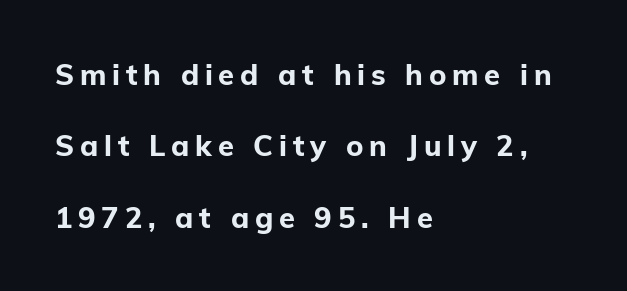
{"serif": "no", "italic": "no", "bold": "yes", "weight": "bold", "width": "normal", "stroke_contrast": "low", "x_height": "medium", "monospaced": "no", "underline": "no", "align": "left", "line_spacing": "loose", "line_spacing_ratio": 2.46, "letter_spacing": "wide", "letter_spacing_em": 0.2, "glyph_px": 29}
